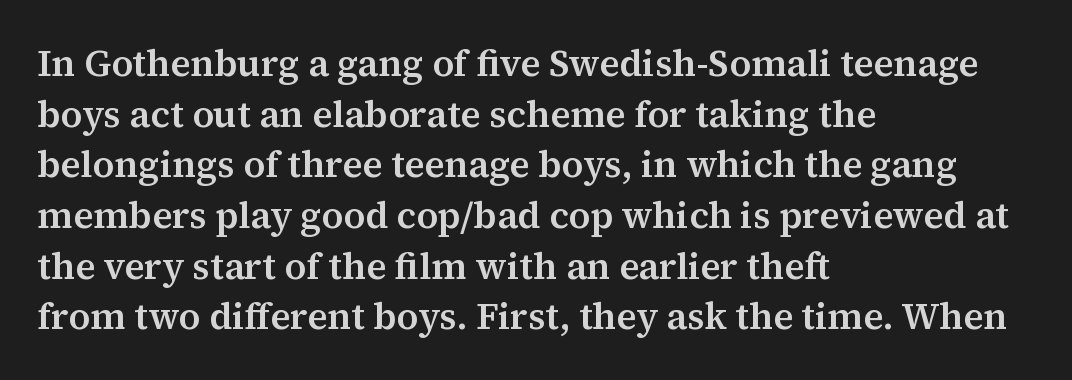
Nothing unusual about the tracking: characters are spaced as the font intends. Think of a printed novel: that variable character pitch is what you see here. The gap between lines stays unmarked. Typographically, this falls in the serif category. If you drew a ruler down the left edge, every line would touch it.
